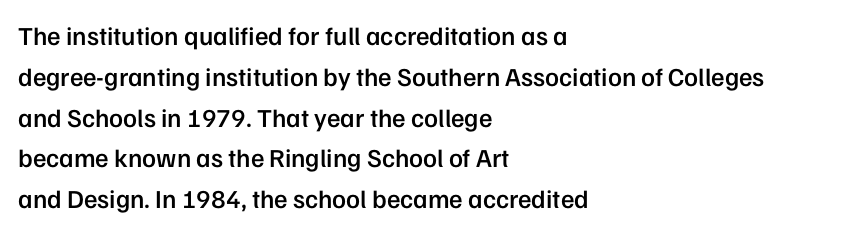
Q: Is the text bold? A: Semi-bold.
Q: Is the text italic (slanted)? A: No, it is upright.
Q: Is the text underlined? A: No.
Q: How is the paragraph aligned? A: Left-aligned.
Q: Is the spacing between letters normal or unusually wide? A: Normal.
Q: Is the spacing between lines tight, normal or loose? A: Normal.
